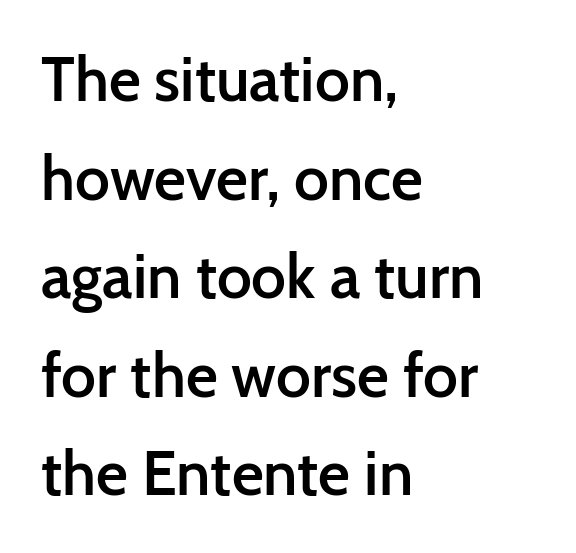
The image shows 62 px semibold sans-serif type, upright; set left-aligned, normal line spacing (1.59x), normal letter spacing, not underlined; low stroke contrast and a medium x-height.
